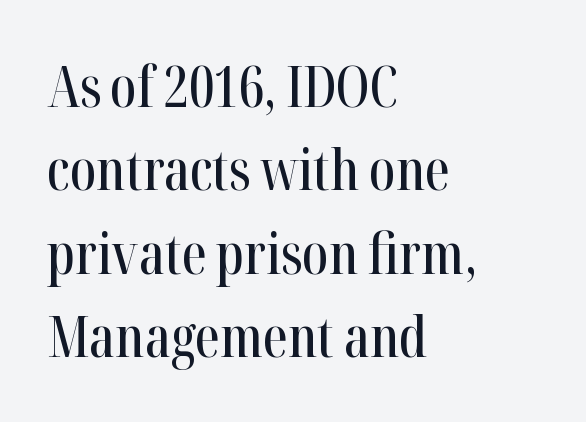
{"serif": "yes", "italic": "no", "width": "condensed", "stroke_contrast": "high", "x_height": "medium", "monospaced": "no", "underline": "no", "align": "left", "line_spacing": "normal", "line_spacing_ratio": 1.49, "letter_spacing": "normal", "letter_spacing_em": 0.0, "glyph_px": 56}
